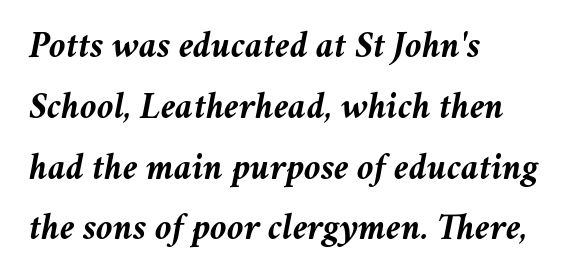
The image shows 38 px semibold type, italic (leaning right); set left-aligned, normal line spacing (1.6x), normal letter spacing, not underlined; medium stroke contrast and a medium x-height.
